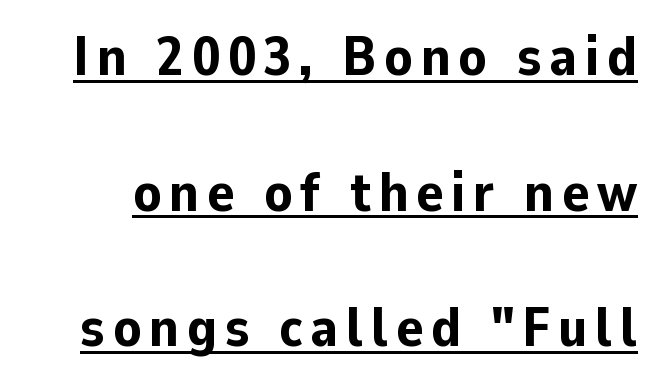
Q: Is the text bold? A: Yes.
Q: Is the text italic (slanted)? A: No, it is upright.
Q: Is the typeface a serif or a sans-serif typeface? A: Sans-serif.
Q: Is the text underlined? A: Yes.
Q: Is the spacing between lines tight, normal or loose? A: Loose.
Q: Width (condensed, normal, or wide)? A: Normal.
Q: Stroke contrast? A: Low.
Q: x-height? A: Medium.
Q: Monospaced? A: No.
